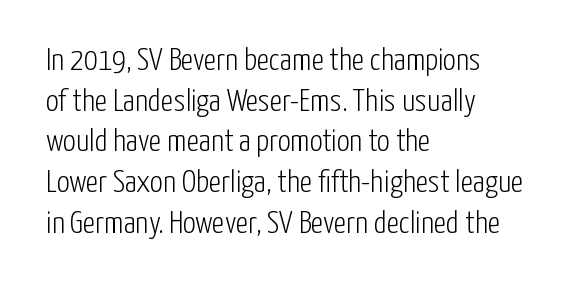
The rendering shows plain stroke endings on the letterforms — a sans-serif design. In terms of posture, this sample is upright. These lines are rendered in a variable-pitch font. Unmarked baselines from the first word to the last. Caption: standard tracking, unaltered.
